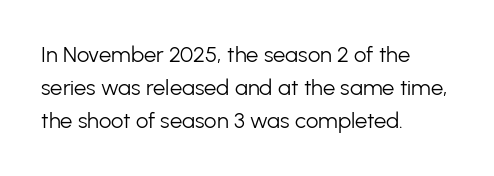
Tall strokes in this sample are plumb rather than angled. Weight: regular or lighter. Tracking value appears to be zero — textbook default spacing. The passage shown stacks its lines at a standard gap. The lines in this sample share a left origin and differ only in where they stop. Anything drawn beneath the words? Only blank space.
